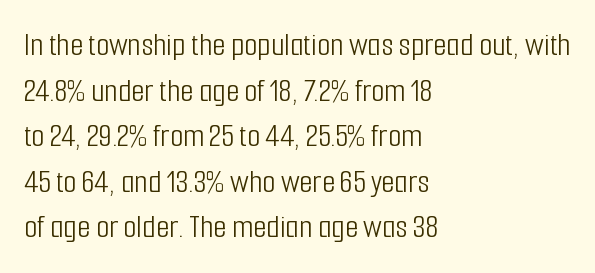
Q: Is the text bold? A: No.
Q: Is the text italic (slanted)? A: No, it is upright.
Q: Is the typeface a serif or a sans-serif typeface? A: Sans-serif.
Q: Is the text underlined? A: No.
Q: How is the paragraph aligned? A: Left-aligned.
Q: Is the spacing between letters normal or unusually wide? A: Normal.
Q: Is the spacing between lines tight, normal or loose? A: Normal.
Q: Width (condensed, normal, or wide)? A: Condensed.
Q: Stroke contrast? A: Low.
Q: x-height? A: Medium.
Q: Monospaced? A: No.
